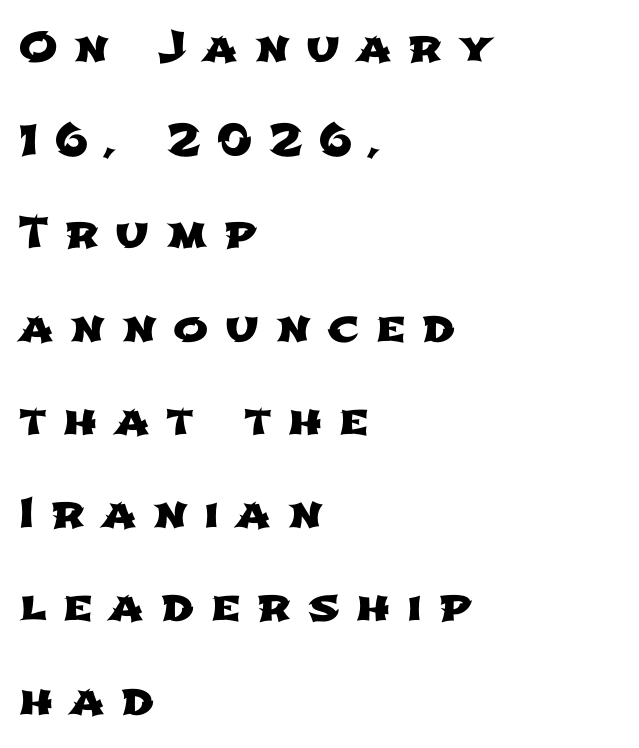
Summary of vertical rhythm: relaxed, with wide interline spacing. Each line starts at the same left margin while the right side varies. Clear beneath every line of the passage. The passage shown is typed in a proportional face where columns would drift.
